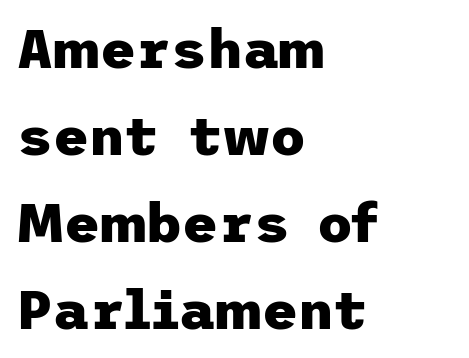
{"serif": "no", "italic": "no", "bold": "yes", "weight": "heavy", "width": "normal", "stroke_contrast": "low", "x_height": "medium", "underline": "no", "align": "left", "line_spacing": "normal", "line_spacing_ratio": 1.58, "letter_spacing": "normal", "letter_spacing_em": 0.0, "glyph_px": 55}
